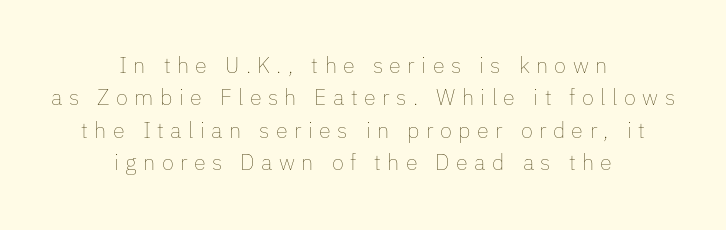
The image shows 22 px text type, upright; set centered, normal line spacing (1.47x), unusually wide letter spacing (+0.29 em), not underlined.
